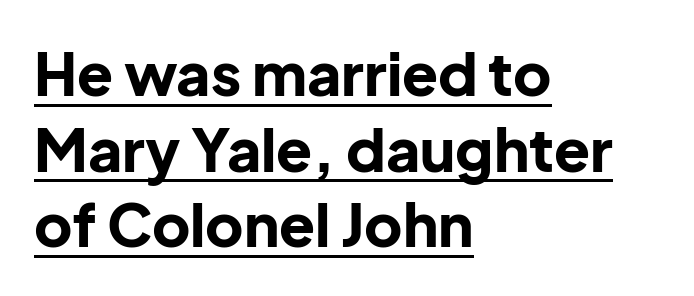
The text block is weighted toward the left margin, trailing off unevenly rightward. In designer terms, the underline attribute is active on this setting. This rendering employs a face without finishing strokes, i.e., a sans-serif. A full-strength bold gives these letters their thick strokes.
